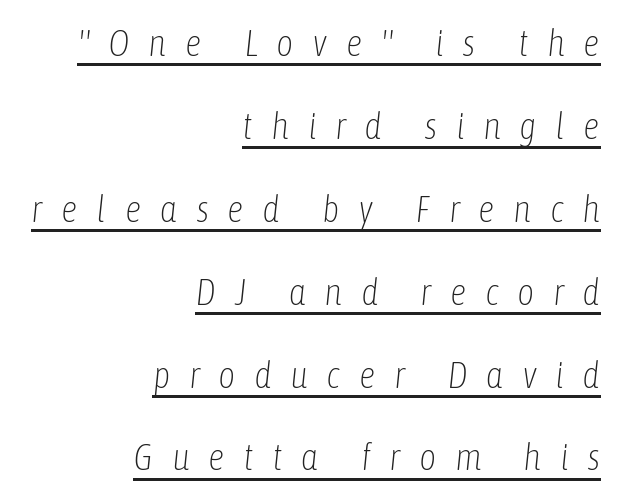
{"italic": "yes", "lean": "right", "slant_degrees": 6, "bold": "no", "weight": "light", "width": "condensed", "stroke_contrast": "low", "x_height": "medium", "monospaced": "no", "underline": "yes", "align": "right", "line_spacing": "loose", "line_spacing_ratio": 2.24, "letter_spacing": "wide", "letter_spacing_em": 0.5, "glyph_px": 37}
